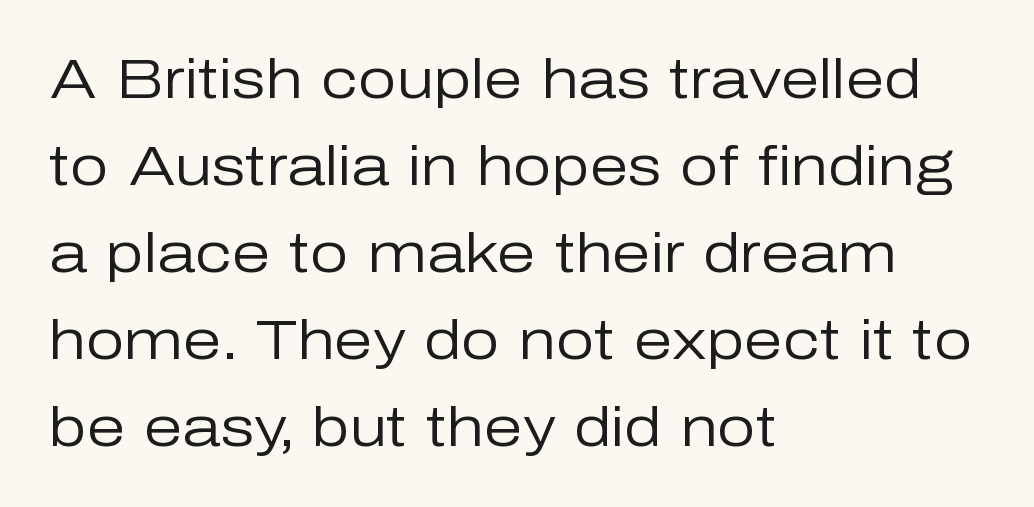
The image shows 55 px regular-weight sans-serif type, upright; set left-aligned, normal line spacing (1.58x), normal letter spacing, not underlined; low stroke contrast and a medium x-height.
